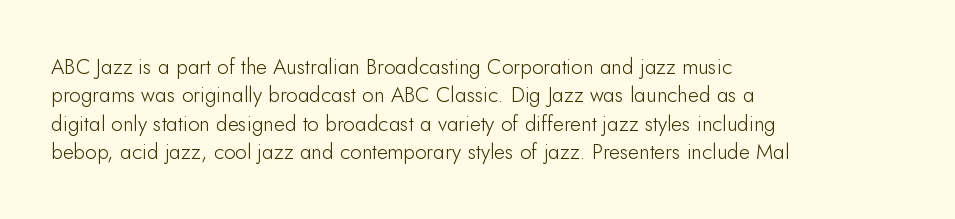
{"italic": "no", "bold": "no", "underline": "no", "align": "left", "line_spacing": "normal", "line_spacing_ratio": 1.35, "letter_spacing": "normal", "letter_spacing_em": 0.0, "glyph_px": 21}
